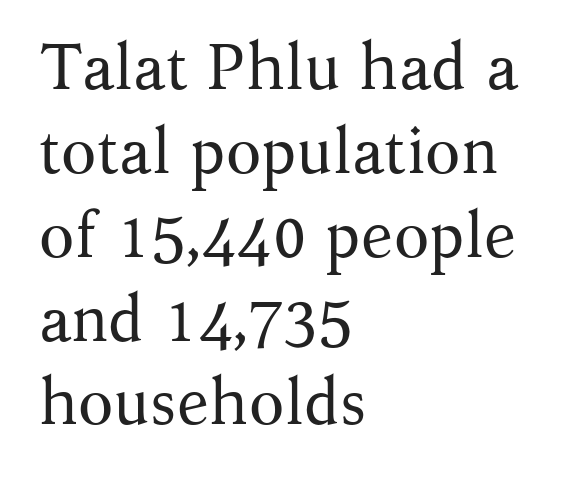
The image shows 65 px regular-weight serif type, upright; set left-aligned, normal line spacing (1.29x), normal letter spacing, not underlined; medium stroke contrast and a medium x-height.
